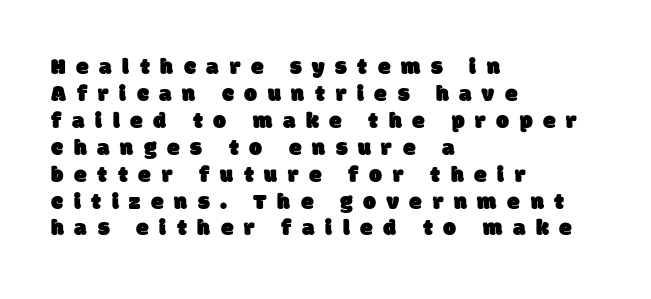
Underlining? Definitely not there. This rendering uses left alignment, leaving the right contour irregular. The tracking jumps out immediately: characters are airy and widely separated.
